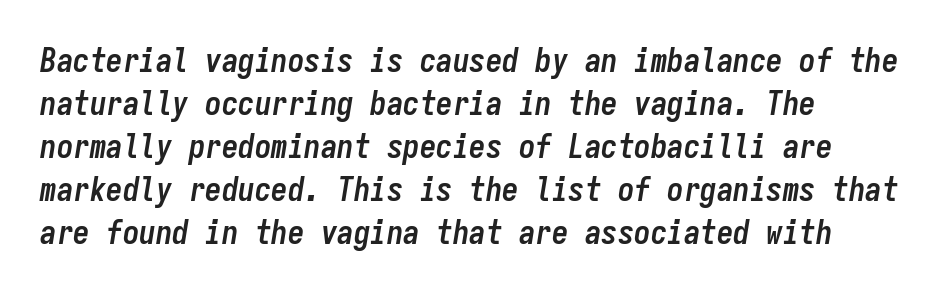
Q: Is the text bold? A: Yes.
Q: Is the text italic (slanted)? A: Yes, it leans right by about 9 degrees.
Q: Is the text underlined? A: No.
Q: How is the paragraph aligned? A: Left-aligned.
Q: Is the spacing between letters normal or unusually wide? A: Normal.
Q: Is the spacing between lines tight, normal or loose? A: Normal.
Q: Width (condensed, normal, or wide)? A: Condensed.
Q: Stroke contrast? A: Low.
Q: x-height? A: Medium.
Q: Monospaced? A: Yes.
